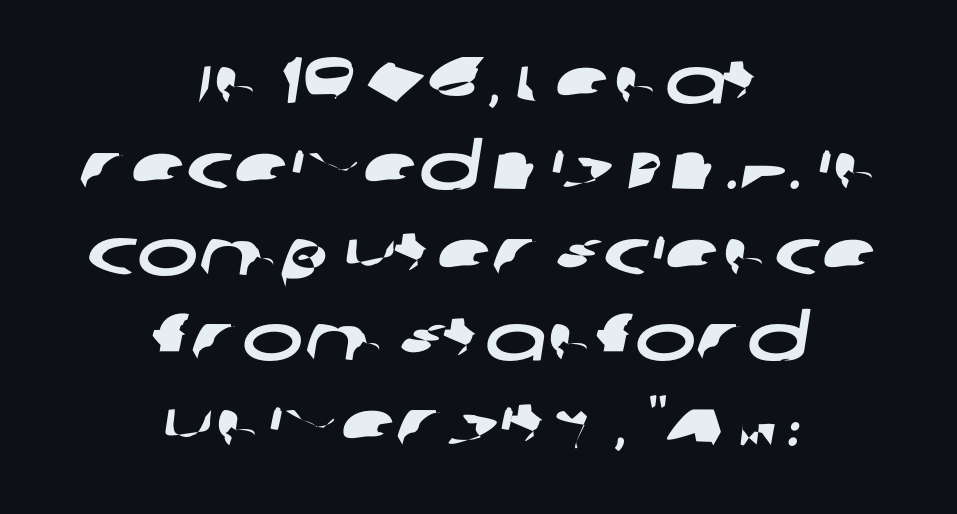
The whitespace from short lines is split evenly between both sides. Letter spacing: default. The strip under each line holds only bare page. This rendering employs a face without finishing strokes, i.e., a sans-serif. The letters advance in unequal steps, a hallmark of proportional type.
